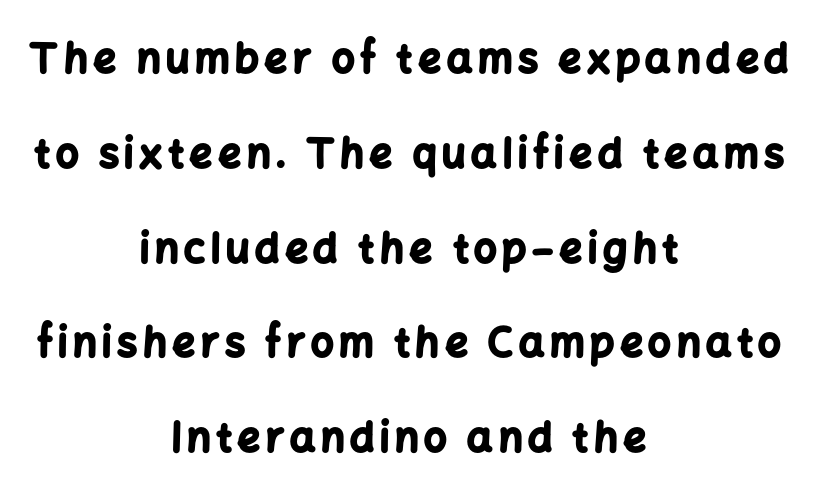
The image shows 40 px bold sans-serif type, upright; set centered, loose line spacing (2.37x), not underlined; low stroke contrast and a medium x-height.
